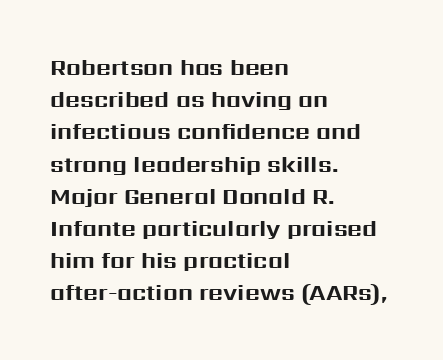
The image shows 23 px bold type, upright; set left-aligned, normal line spacing (1.4x), normal letter spacing, not underlined.
